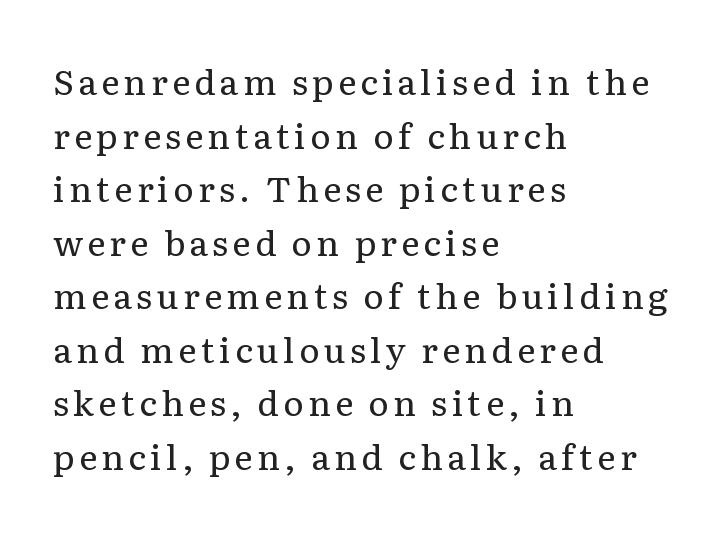
{"serif": "yes", "italic": "no", "bold": "no", "weight": "regular", "width": "normal", "stroke_contrast": "low", "x_height": "medium", "monospaced": "no", "underline": "no", "align": "left", "line_spacing": "normal", "line_spacing_ratio": 1.53, "glyph_px": 35}
